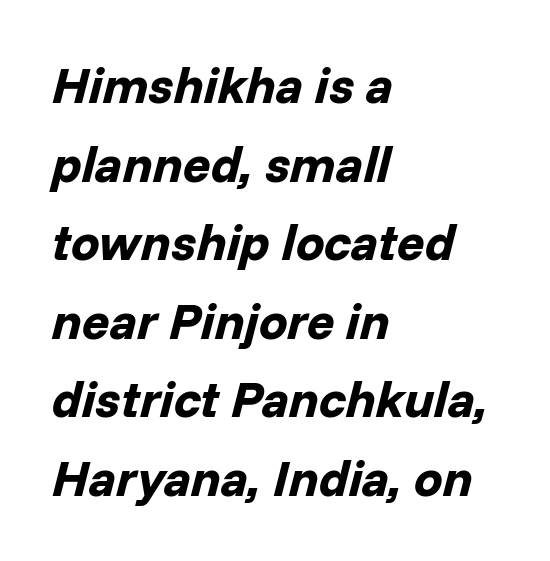
Horizontal alignment here is leftward, the default for most running prose. Italic: yes, the glyphs are oblique. Looks like regular typesetting: each glyph gets only the width it needs. What weight is shown? A full bold with thick strokes. Each row of text sits above clean, open space.
